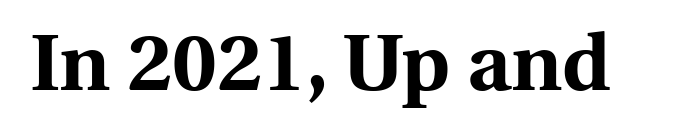
Q: Is the text bold? A: Yes.
Q: Is the text italic (slanted)? A: No, it is upright.
Q: Is the typeface a serif or a sans-serif typeface? A: Serif.
Q: Is the text underlined? A: No.
Q: Is the spacing between letters normal or unusually wide? A: Normal.
Q: Width (condensed, normal, or wide)? A: Normal.
Q: x-height? A: Medium.
Q: Monospaced? A: No.
